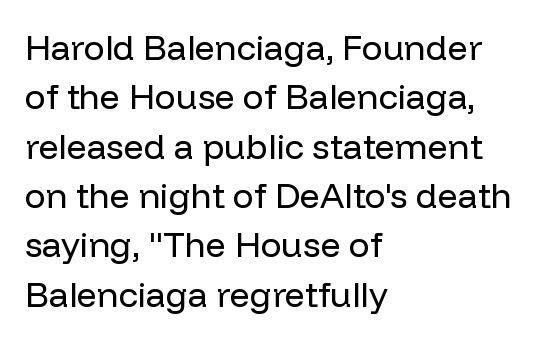
{"serif": "no", "italic": "no", "bold": "no", "weight": "regular", "width": "normal", "stroke_contrast": "low", "x_height": "medium", "monospaced": "no", "underline": "no", "align": "left", "line_spacing": "normal", "line_spacing_ratio": 1.41, "letter_spacing": "normal", "letter_spacing_em": 0.0, "glyph_px": 35}
